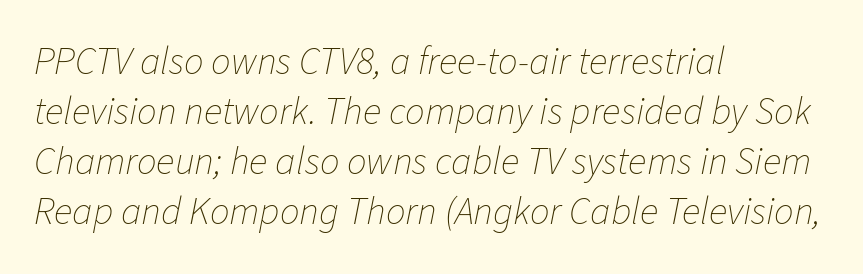
Q: Is the text bold? A: No.
Q: Is the text italic (slanted)? A: Yes, it leans right by about 11 degrees.
Q: Is the text underlined? A: No.
Q: How is the paragraph aligned? A: Left-aligned.
Q: Is the spacing between letters normal or unusually wide? A: Normal.
Q: Is the spacing between lines tight, normal or loose? A: Normal.
Q: Width (condensed, normal, or wide)? A: Normal.
Q: Stroke contrast? A: Low.
Q: x-height? A: Medium.
Q: Monospaced? A: No.
